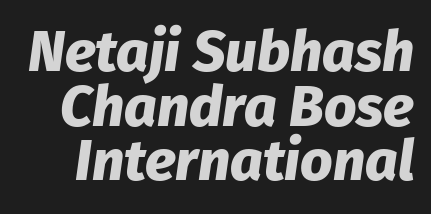
{"italic": "yes", "lean": "right", "slant_degrees": 8, "bold": "yes", "weight": "heavy", "width": "normal", "stroke_contrast": "low", "x_height": "medium", "monospaced": "no", "underline": "no", "line_spacing": "tight", "line_spacing_ratio": 0.96, "letter_spacing": "normal", "letter_spacing_em": 0.0, "glyph_px": 57}
